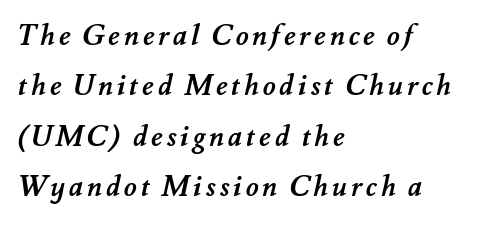
Each row of text sits above clean, open space. Spacing verdict: proportional, widths tailored to each character. Its strokes are broad and dark, the hallmark of bold type. Teacher's note: observe the even left margin — that is flush-left alignment.
